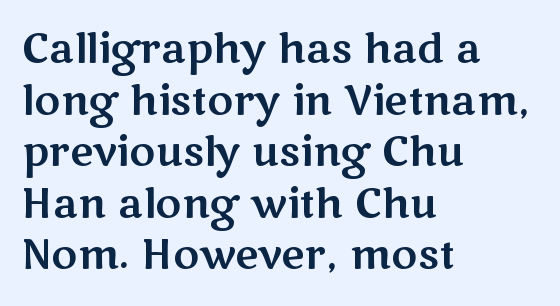
The image shows 40 px wide sans-serif type, upright; set left-aligned, normal line spacing (1.29x), normal letter spacing, not underlined; medium stroke contrast and a medium x-height.
